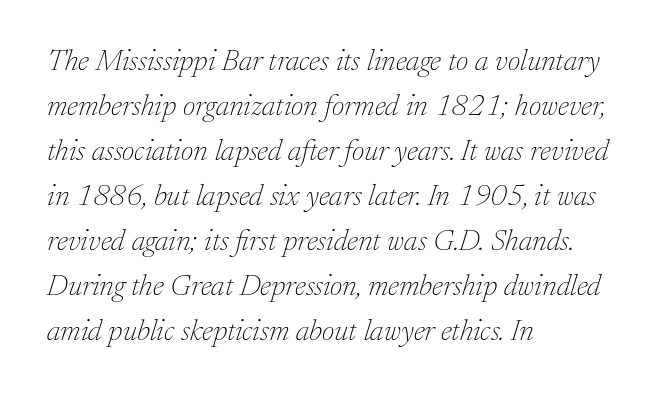
Q: Is the text bold? A: No.
Q: Is the text italic (slanted)? A: Yes, it leans right by about 17 degrees.
Q: Is the typeface a serif or a sans-serif typeface? A: Serif.
Q: Is the text underlined? A: No.
Q: How is the paragraph aligned? A: Left-aligned.
Q: Is the spacing between letters normal or unusually wide? A: Normal.
Q: Is the spacing between lines tight, normal or loose? A: Normal.
Q: Width (condensed, normal, or wide)? A: Normal.
Q: Stroke contrast? A: Low.
Q: x-height? A: Medium.
Q: Monospaced? A: No.
